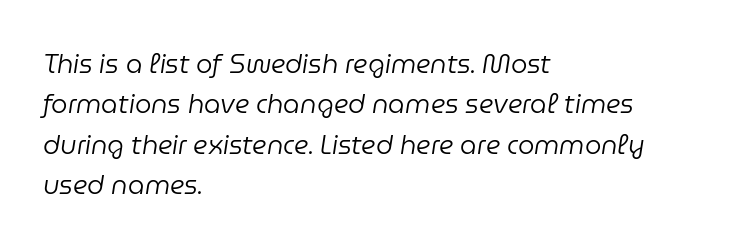
Q: Is the text bold? A: No.
Q: Is the text italic (slanted)? A: Yes, it leans right by about 9 degrees.
Q: Is the text underlined? A: No.
Q: How is the paragraph aligned? A: Left-aligned.
Q: Is the spacing between letters normal or unusually wide? A: Normal.
Q: Is the spacing between lines tight, normal or loose? A: Normal.
